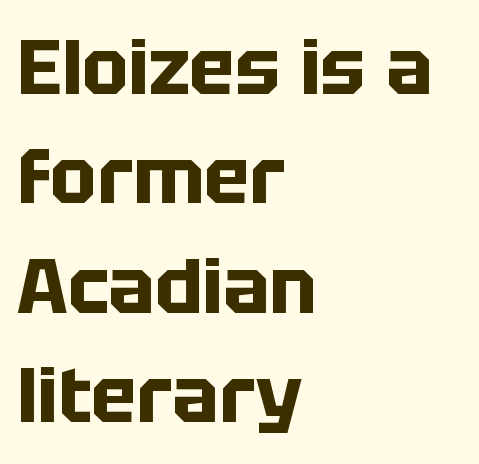
These lines were composed using upright roman letters. Regular leading. Quick note: underline off. Thick stems and heavy bowls — unmistakably bold. The rag falls on the right side of this text block.
